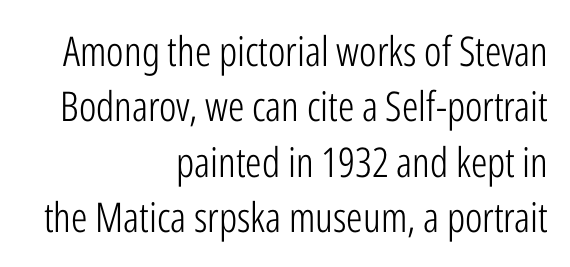
{"serif": "no", "italic": "no", "bold": "no", "weight": "light", "width": "condensed", "stroke_contrast": "low", "x_height": "medium", "monospaced": "no", "underline": "no", "align": "right", "line_spacing": "normal", "line_spacing_ratio": 1.35, "letter_spacing": "normal", "letter_spacing_em": 0.0, "glyph_px": 41}
